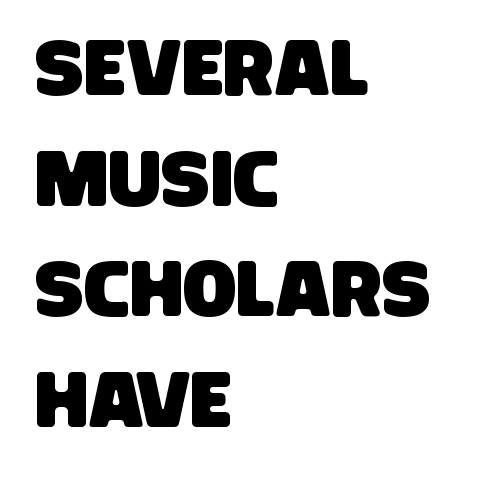
The image shows 79 px condensed sans-serif type; set left-aligned, normal line spacing (1.4x), normal letter spacing, not underlined; low stroke contrast and a large x-height.
